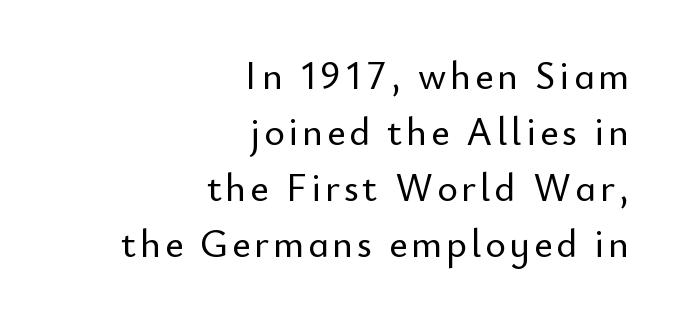
Q: Is the text italic (slanted)? A: No, it is upright.
Q: Is the typeface a serif or a sans-serif typeface? A: Sans-serif.
Q: Is the text underlined? A: No.
Q: How is the paragraph aligned? A: Right-aligned.
Q: Is the spacing between lines tight, normal or loose? A: Normal.
Q: Width (condensed, normal, or wide)? A: Normal.
Q: Stroke contrast? A: Low.
Q: x-height? A: Small.
Q: Monospaced? A: No.
